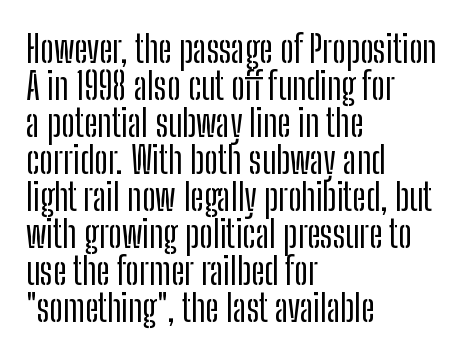
Typeset ragged right — the left edge is the straight one. This sample uses a sans-serif face. You could not count columns in this text — the font is proportionally spaced. Inter-character spacing is left at the font's built-in metrics. Descender tails drop into unmarked territory.
